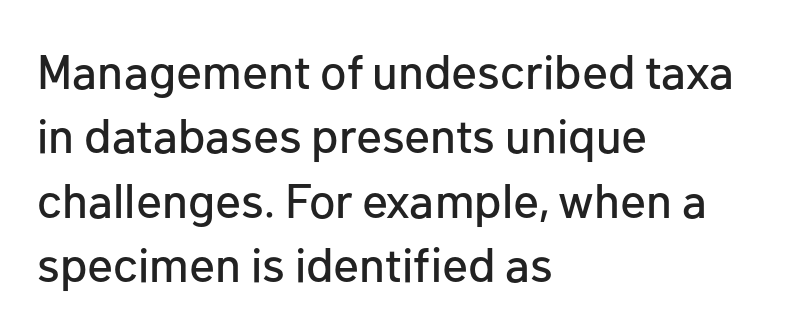
{"serif": "no", "italic": "no", "width": "normal", "stroke_contrast": "low", "x_height": "medium", "monospaced": "no", "underline": "no", "align": "left", "line_spacing": "normal", "line_spacing_ratio": 1.34, "letter_spacing": "normal", "letter_spacing_em": 0.0, "glyph_px": 48}
